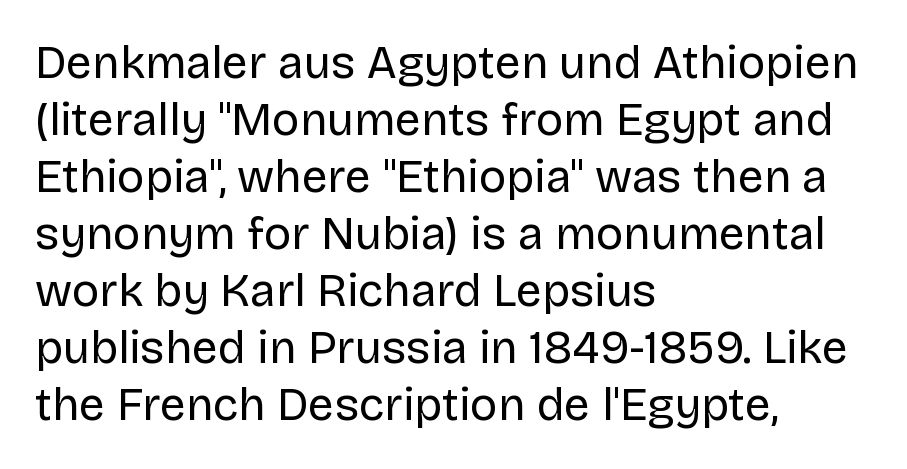
The image shows 46 px regular-weight sans-serif type, upright; set left-aligned, line spacing 1.24x, normal letter spacing, not underlined; low stroke contrast and a large x-height.
